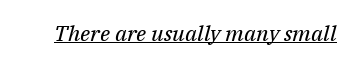
Glyph-to-glyph distance matches everyday printed text. Bold? No — there's no thickening of the strokes. Looking at the ascenders, they clearly lean. The string is rendered with underlining switched on.
